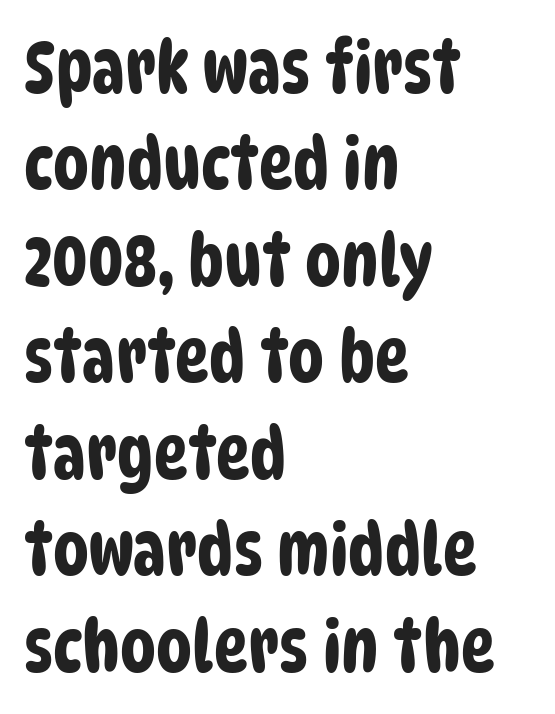
Q: Is the typeface a serif or a sans-serif typeface? A: Sans-serif.
Q: Is the text underlined? A: No.
Q: How is the paragraph aligned? A: Left-aligned.
Q: Is the spacing between letters normal or unusually wide? A: Normal.
Q: Is the spacing between lines tight, normal or loose? A: Normal.
Q: Width (condensed, normal, or wide)? A: Condensed.
Q: Stroke contrast? A: Low.
Q: x-height? A: Large.
Q: Monospaced? A: No.
